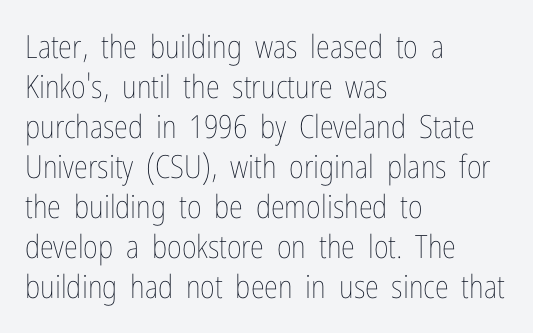
Which margin do the lines hug? The left one — the right edge is uneven. These lines were composed using upright roman letters. The rendering uses a moderate line-height, typical for paragraphs. Observe the ordinary spacing: letters are neighbours, not strangers. The weight would be labelled regular, book, light, or lighter still.
